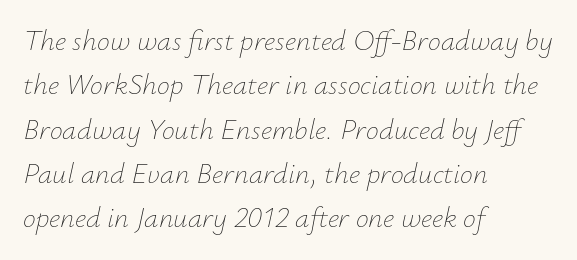
Decoration check: the copy has no underline. Is this a fixed-width face? No — the glyphs have proportional, varying widths. If you drew a line through each stem, it would be angled. Line spacing here is normal.
